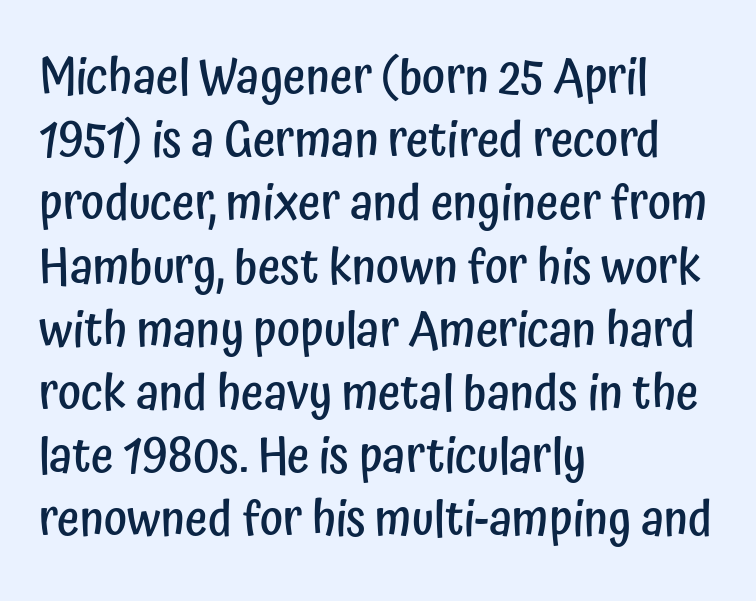
{"serif": "no", "italic": "no", "bold": "semi", "weight": "semibold", "width": "condensed", "stroke_contrast": "low", "x_height": "medium", "monospaced": "no", "underline": "no", "align": "left", "line_spacing": "normal", "line_spacing_ratio": 1.29, "letter_spacing": "normal", "letter_spacing_em": 0.0, "glyph_px": 49}
